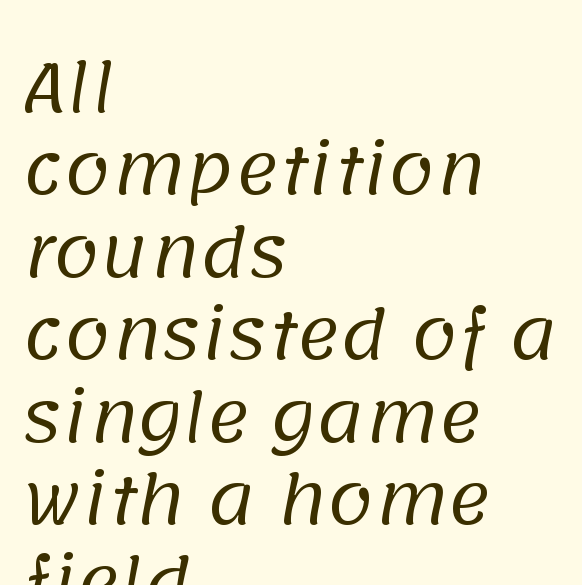
Varying glyph widths throughout — classic text-font behaviour. Weight: regular or lighter. Students, observe: this is what conventionally led text looks like. Teacher's note: observe the even left margin — that is flush-left alignment.
